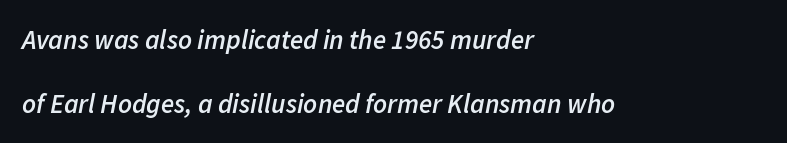
The image shows 27 px text type, italic (leaning right); set left-aligned, loose line spacing (2.37x), normal letter spacing, not underlined.
